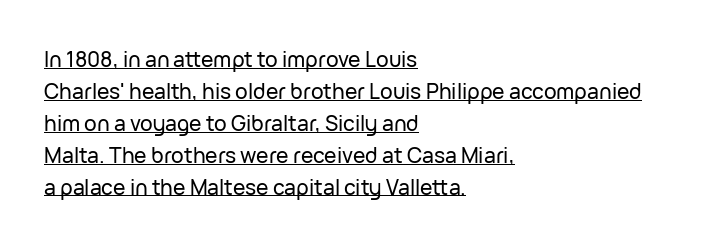
Normally led — the rows are evenly, conventionally spaced. Left-aligned paragraph, ragged on the right. This sample carries an underscore along the baseline area. Quick note: not italic, upright.
